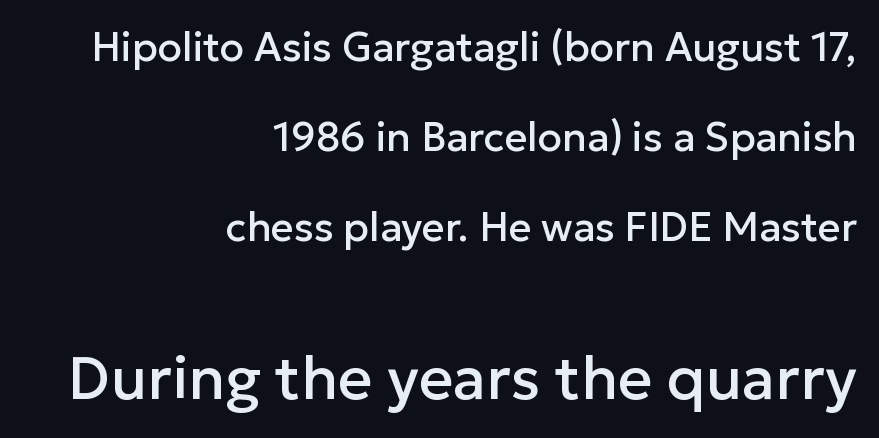
This rendering employs a face without finishing strokes, i.e., a sans-serif. You could not count columns in this text — the font is proportionally spaced. Rule under the text: the space is simply empty. Style check: upright. Of the two passages, the one underneath uses the larger point size.
